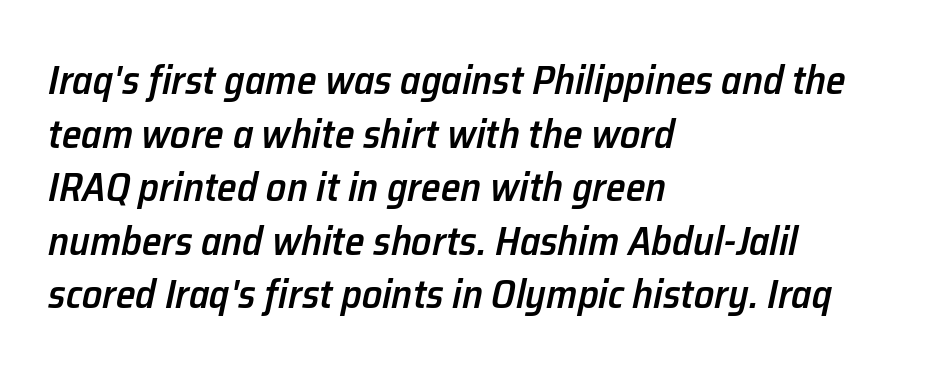
The passage shown leans; its letterforms are oblique. The typesetter chose a ragged-right arrangement here. The words here are not underlined. How heavy is the stroke? Medium-heavy — a semibold, shy of bold. The rendering uses a moderate line-height, typical for paragraphs.
